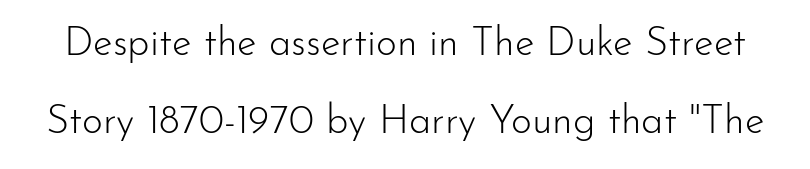
The image shows 40 px light sans-serif type, upright; set loose line spacing (1.96x), normal letter spacing, not underlined; low stroke contrast and a small x-height.
